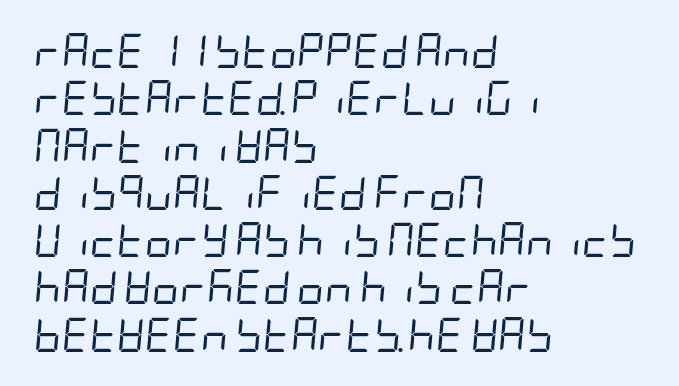
These lines are set flush left with a ragged right edge. The line-height multiplier appears to be the usual default. No letter is thick-stroked: the sample isn't bold. Inter-character spacing is left at the font's built-in metrics. Only glyphs here, with clear space below each row.
